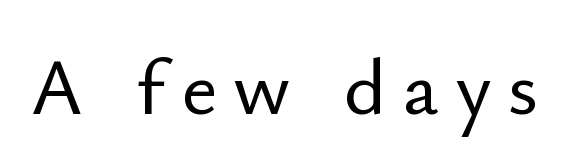
These lines were composed using upright roman letters. Is this a sans? Yes — the strokes have no serifs. The zone under the glyphs is completely vacant. Looks like regular typesetting: each glyph gets only the width it needs. The gaps between neighbouring characters are conspicuously large.
